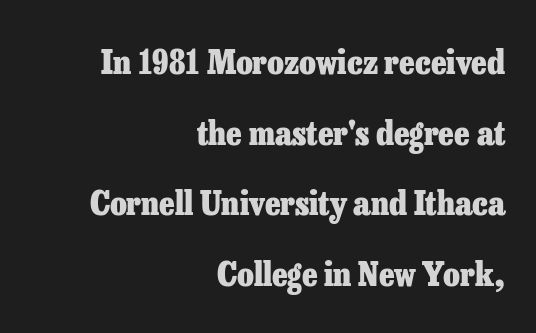
The letterforms sit shoulder to shoulder at normal distance. I'd call this a serif setting — the letters wear small feet. A clean baseline with only descenders dipping below it. Every row of glyphs terminates at an identical x-position on the right.
